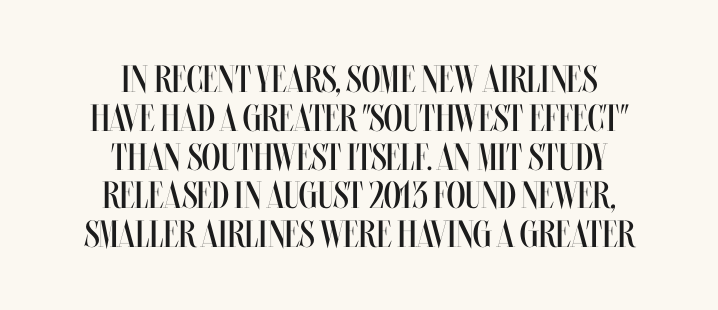
The image shows 38 px regular-weight, condensed type, upright; set centered, tight line spacing (1.02x), normal letter spacing, not underlined; medium stroke contrast and a large x-height.
